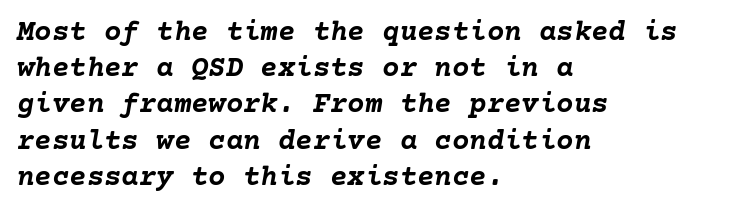
Descenders hang freely into open space. These lines were composed using italics. Compared with typical body copy, the letter spacing here is the same. Compared with typical paragraphs, the rows here are spaced about the same.
